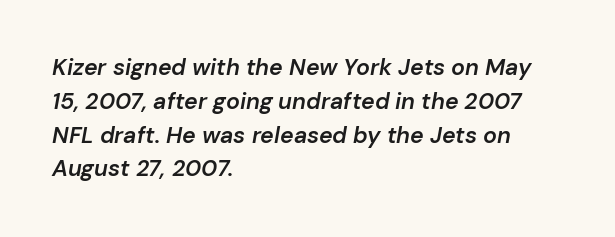
{"italic": "yes", "lean": "right", "slant_degrees": 10, "bold": "semi", "underline": "no", "align": "left", "line_spacing": "normal", "line_spacing_ratio": 1.47, "letter_spacing": "normal", "letter_spacing_em": 0.0, "glyph_px": 23}
